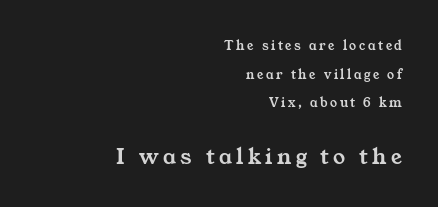
Q: Is the text underlined? A: No.
Q: How is the paragraph aligned? A: Right-aligned.
Q: Is the spacing between lines tight, normal or loose? A: Loose.
Q: Which block of text is set in a larger size, the first (top) or the second (bottom)? A: The second (bottom) one.
